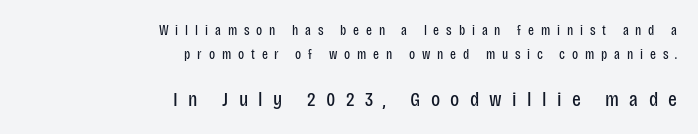
Nope, not italic — everything's standing straight. Whoever set this made the second block the dominant, larger element. Is the letter spacing exaggerated? Yes — the characters are pushed far apart. Stems and bowls with no extra thickness — not bold. The words here are not underlined.
